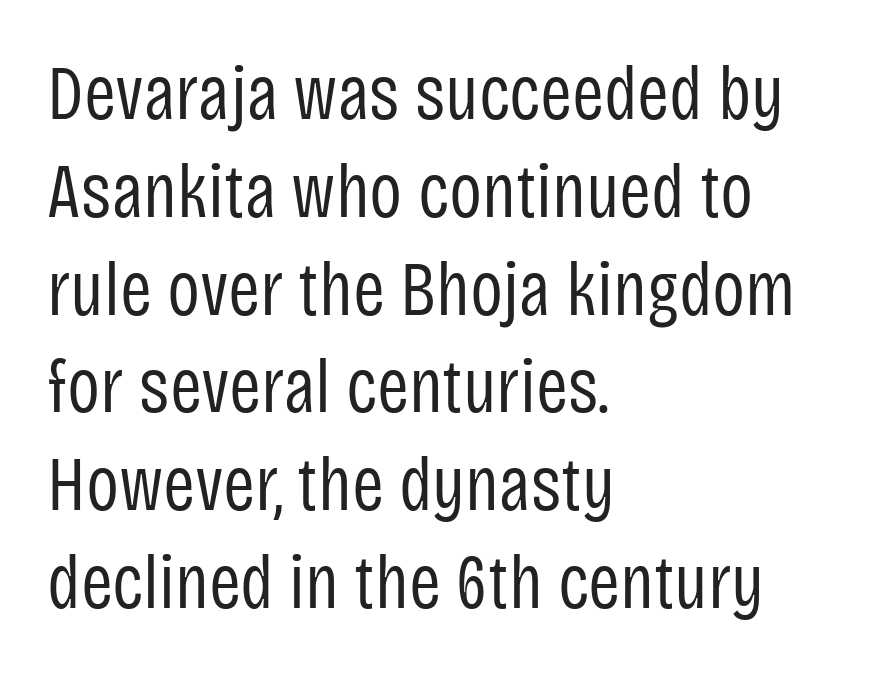
Horizontal bands of white between lines are of average thickness. You can tell from the bare stems that sans-serif type was used. The characters are drawn with everyday or finer stroke widths. Character widths vary here, with narrow letters taking less room than wide ones.
